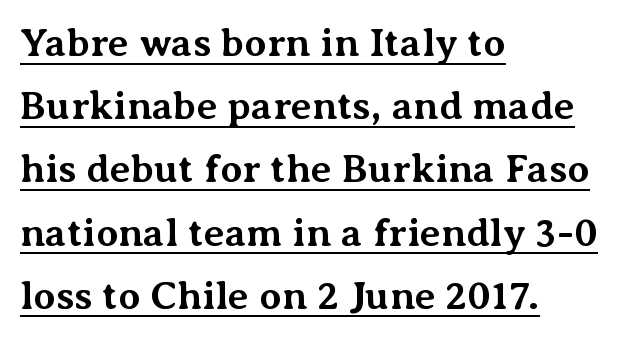
Q: Is the text bold? A: Yes.
Q: Is the text italic (slanted)? A: No, it is upright.
Q: Is the typeface a serif or a sans-serif typeface? A: Serif.
Q: Is the text underlined? A: Yes.
Q: How is the paragraph aligned? A: Left-aligned.
Q: Is the spacing between letters normal or unusually wide? A: Normal.
Q: Is the spacing between lines tight, normal or loose? A: Normal.
Q: Width (condensed, normal, or wide)? A: Normal.
Q: Stroke contrast? A: Medium.
Q: x-height? A: Medium.
Q: Monospaced? A: No.
